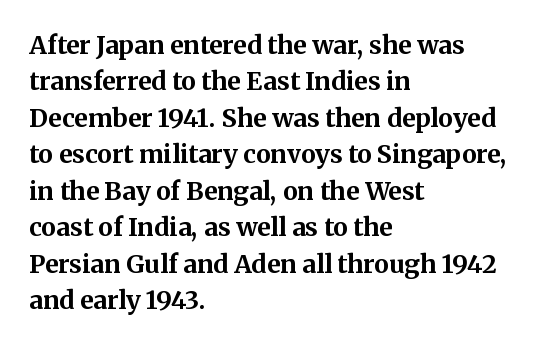
The letters are bold, with thick, heavy strokes. If you measured baseline to baseline, you'd find a middling distance. Posture: straight, roman, zero tilt. No word sits above an underline.
